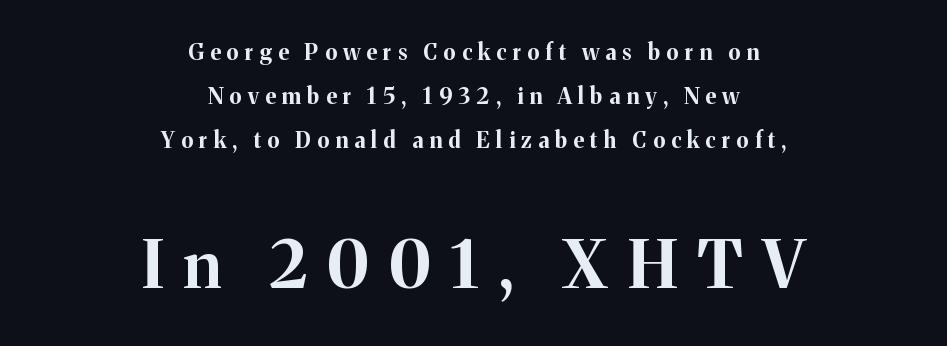
{"serif": "yes", "italic": "no", "bold": "yes", "weight": "bold", "width": "normal", "stroke_contrast": "medium", "x_height": "medium", "monospaced": "no", "underline": "no", "align": "center", "line_spacing": "loose", "line_spacing_ratio": 2.01, "letter_spacing": "wide", "letter_spacing_em": 0.29, "larger_block": "second", "size_ratio": 3.0, "glyph_px": 66}
